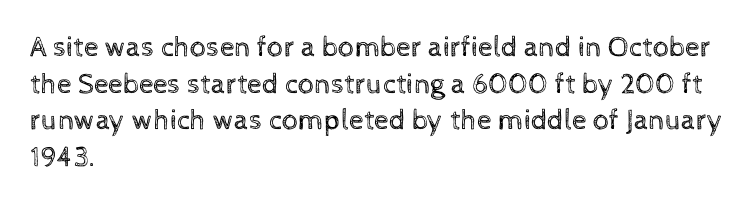
Vertical strokes here are truly vertical. Summary of vertical rhythm: regular, with standard interline spacing. Weight class: somewhere from thin through regular. Decoration check: the copy has no underline. This rendering uses left alignment, leaving the right contour irregular.
